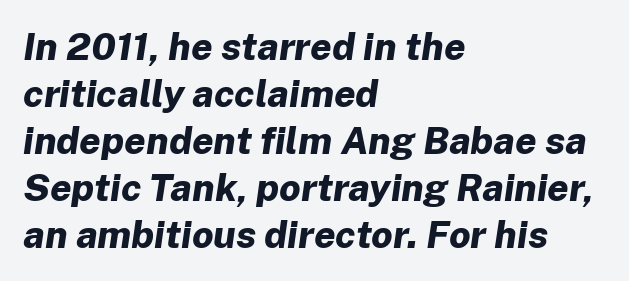
The rendering applies a slant to the glyphs. The rendering uses natural spacing where letterforms have individual widths. Only glyphs here, with clear space below each row. The sample has been set heavy, in full bold. This rendering leaves character spacing at its baseline value.
